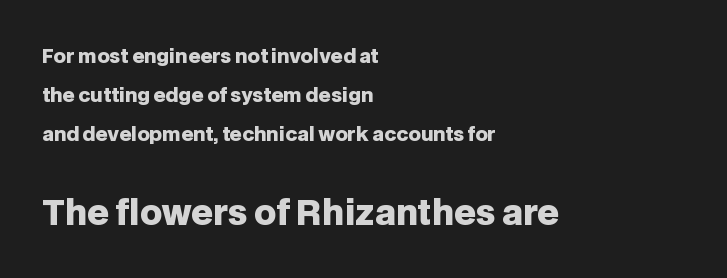
{"serif": "no", "italic": "no", "bold": "yes", "weight": "heavy", "width": "normal", "stroke_contrast": "low", "x_height": "large", "monospaced": "no", "underline": "no", "align": "left", "line_spacing": "loose", "line_spacing_ratio": 2.06, "letter_spacing": "normal", "letter_spacing_em": 0.0, "larger_block": "second", "size_ratio": 1.79, "glyph_px": 34}
